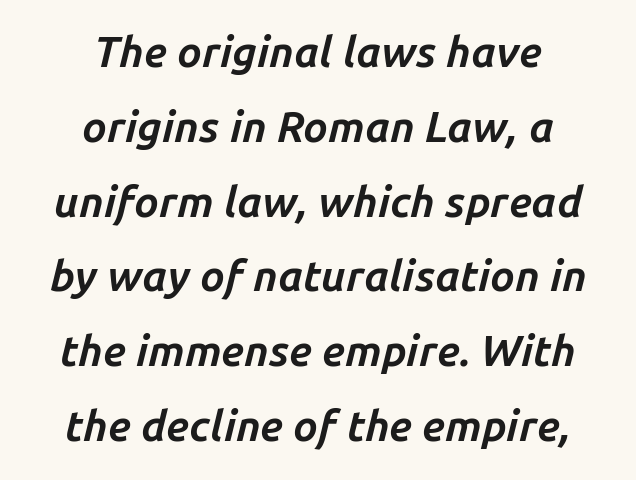
{"italic": "yes", "lean": "right", "slant_degrees": 14, "bold": "yes", "weight": "bold", "width": "normal", "stroke_contrast": "low", "x_height": "medium", "monospaced": "no", "underline": "no", "align": "center", "line_spacing_ratio": 1.74, "letter_spacing": "normal", "letter_spacing_em": 0.0, "glyph_px": 43}
